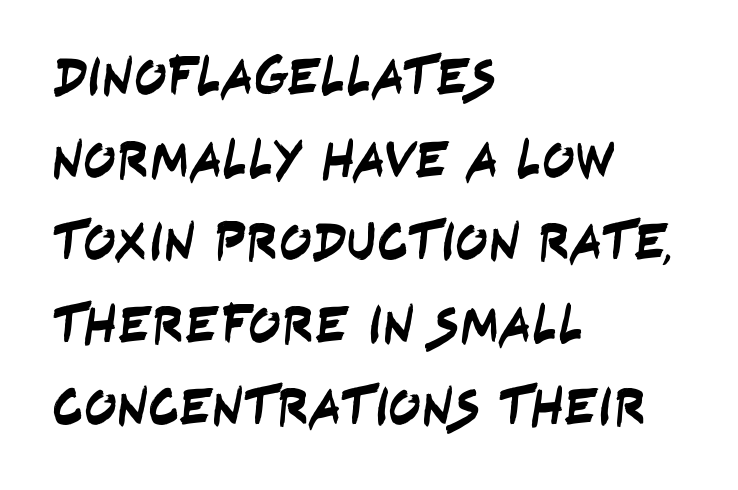
{"serif": "no", "width": "condensed", "stroke_contrast": "low", "x_height": "large", "monospaced": "no", "underline": "no", "align": "left", "line_spacing": "normal", "line_spacing_ratio": 1.53, "letter_spacing": "normal", "letter_spacing_em": 0.0, "glyph_px": 54}
